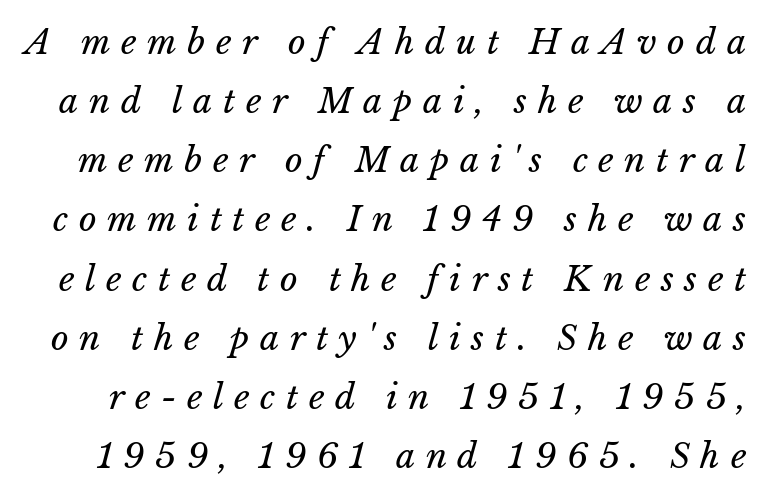
{"bold": "no", "weight": "regular", "width": "normal", "stroke_contrast": "low", "x_height": "medium", "monospaced": "no", "underline": "no", "line_spacing_ratio": 1.74, "letter_spacing": "wide", "letter_spacing_em": 0.31, "glyph_px": 34}
